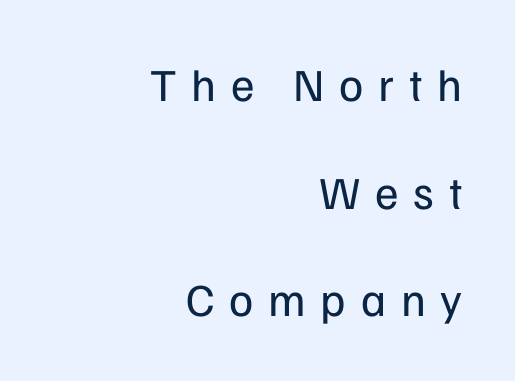
Bold? No — there's no thickening of the strokes. Lines of text with bare space underneath. These lines were composed using upright roman letters. Font category for this specimen: sans-serif. Someone cranked the tracking dial way up on this one. The passage shown is typed in a proportional face where columns would drift.
